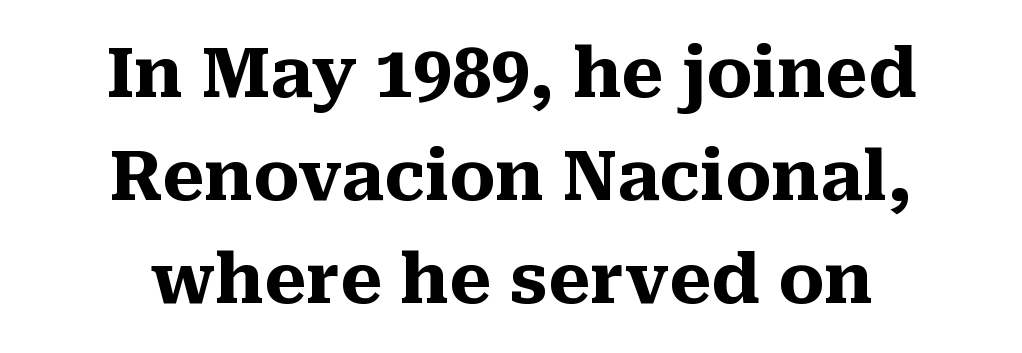
The typeface chosen for these lines features serifs. The area under the type is left untouched. Is the letter spacing exaggerated? No — it looks like the ordinary default. The letters advance in unequal steps, a hallmark of proportional type.
